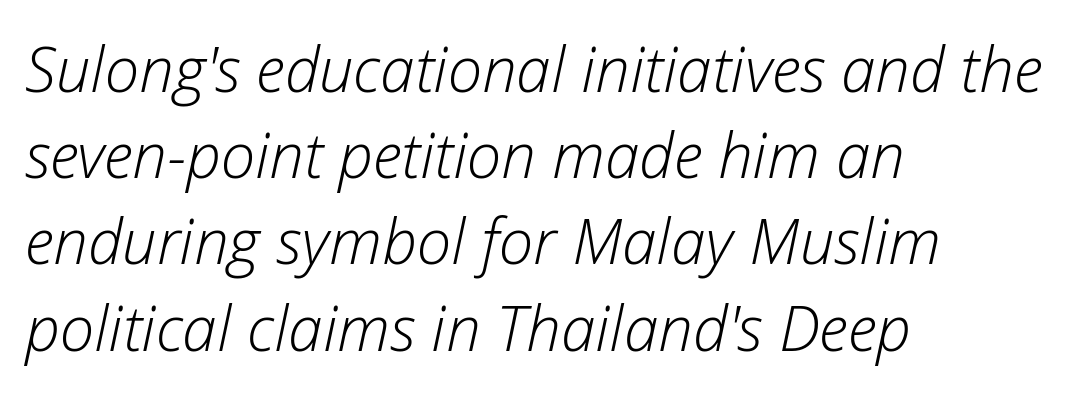
{"italic": "yes", "lean": "right", "slant_degrees": 12, "bold": "no", "weight": "light", "width": "normal", "stroke_contrast": "low", "x_height": "medium", "monospaced": "no", "underline": "no", "align": "left", "line_spacing": "normal", "line_spacing_ratio": 1.39, "letter_spacing": "normal", "letter_spacing_em": 0.0, "glyph_px": 62}
